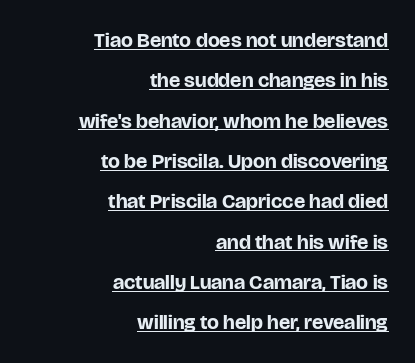
The image shows 21 px bold type, upright; set right-aligned, loose line spacing (1.92x), normal letter spacing, underlined.
